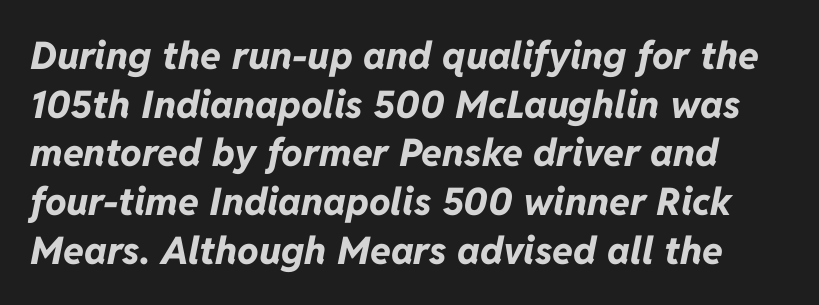
The image shows 38 px bold type, italic (leaning right); set normal line spacing (1.28x), normal letter spacing, not underlined; low stroke contrast and a medium x-height.
